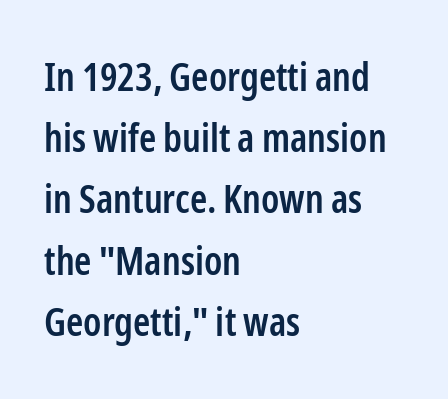
The vertical gap from one line to the next is medium. A typesetter would mark this as roman, not italic. The area under the type is left untouched. Font category for this specimen: sans-serif. In terms of weight, the rendering is demibold, just under bold. Nothing unusual about the tracking: characters are spaced as the font intends.
